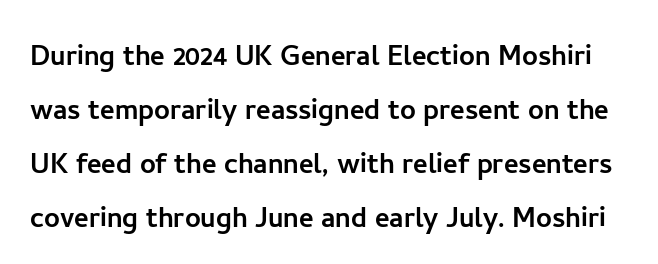
Note: no serifs on the glyphs. Do the characters align in a grid? No, the font is proportional. If you drew a line through each stem, it would be perfectly vertical. Evenly set lines give the paragraph a standard silhouette.
